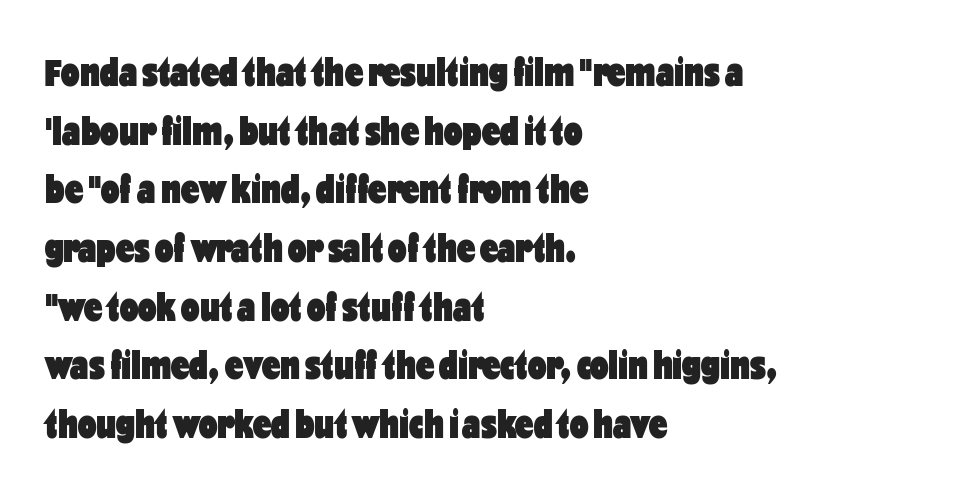
The image shows 41 px heavy, condensed sans-serif type, upright; set left-aligned, normal line spacing (1.43x), normal letter spacing, not underlined; low stroke contrast and a medium x-height.
